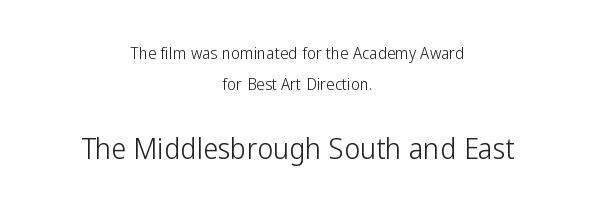
The image shows 30 px light, condensed sans-serif type, upright; set centered, line spacing 1.85x, normal letter spacing, not underlined; the second (bottom) block is 1.76x larger; low stroke contrast and a medium x-height.
